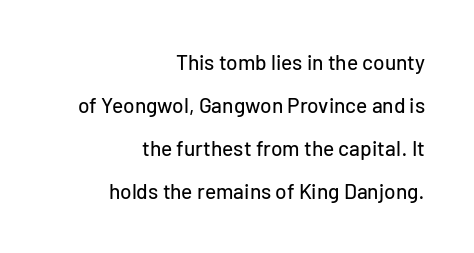
Default kerning and tracking; the words read as compact shapes. Typeset ragged left — the right edge is the straight one. These lines stand farther apart than default settings would place them. Check under the words: just untouched page. Vertical strokes here are truly vertical.
